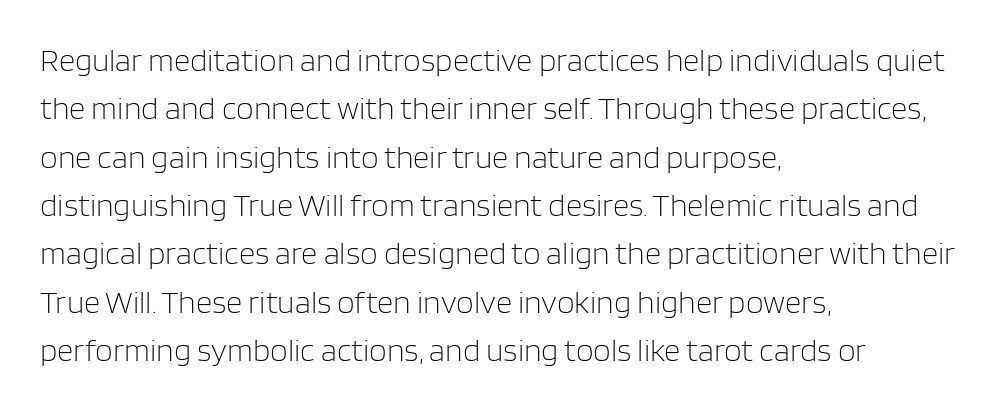
The image shows 32 px light sans-serif type, upright; set left-aligned, normal line spacing (1.51x), normal letter spacing, not underlined; low stroke contrast and a large x-height.
